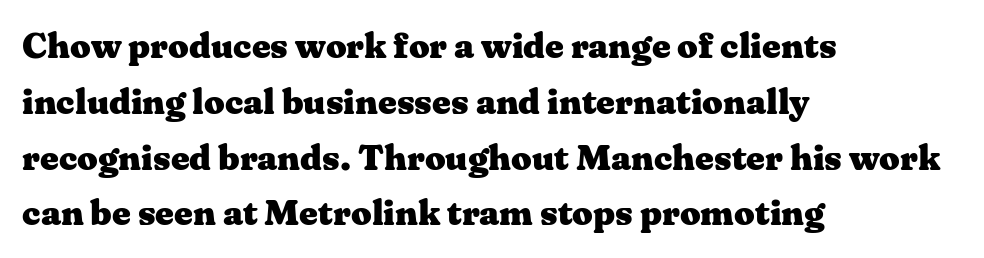
The image shows 36 px heavy, wide serif type, upright; set left-aligned, normal line spacing (1.55x), normal letter spacing, not underlined; medium stroke contrast and a medium x-height.
